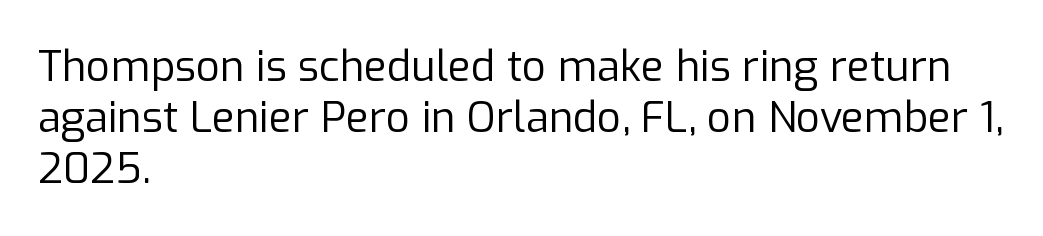
{"serif": "no", "italic": "no", "bold": "no", "weight": "regular", "width": "normal", "stroke_contrast": "low", "x_height": "medium", "monospaced": "no", "underline": "no", "align": "left", "line_spacing_ratio": 1.22, "letter_spacing": "normal", "letter_spacing_em": 0.0, "glyph_px": 42}
